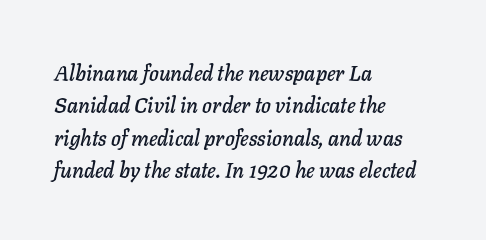
These lines were composed using italics. Which margin do the lines hug? The left one — the right edge is uneven. The type is set solid horizontally, with unmodified tracking. Decoration check: the copy has no underline. The rows are spaced the way most documents space them.
